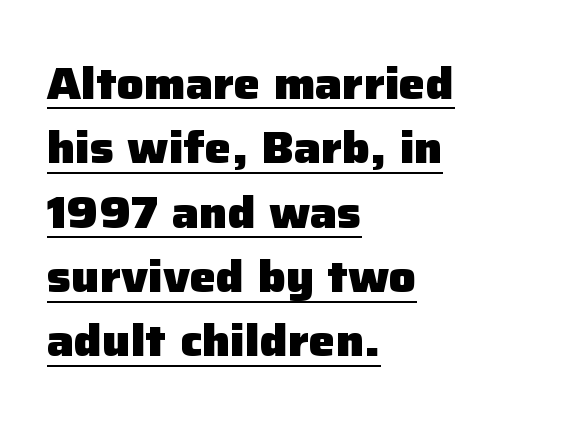
{"serif": "no", "italic": "no", "bold": "yes", "weight": "heavy", "width": "normal", "stroke_contrast": "low", "x_height": "medium", "monospaced": "no", "underline": "yes", "align": "left", "line_spacing": "normal", "line_spacing_ratio": 1.43, "letter_spacing": "normal", "letter_spacing_em": 0.0, "glyph_px": 45}
